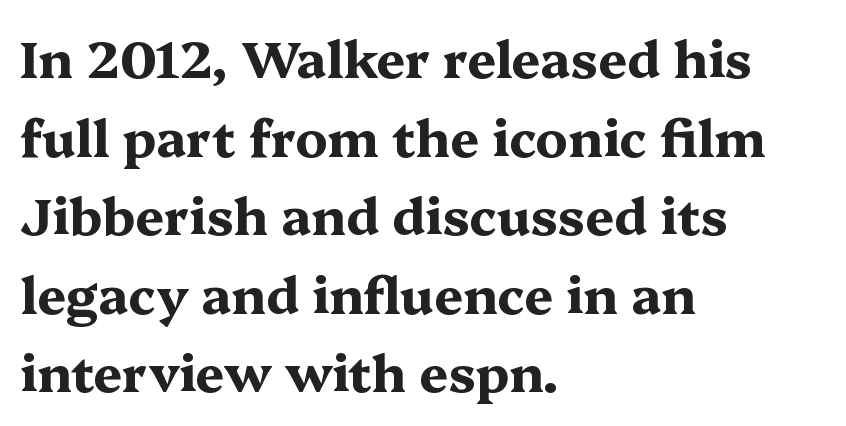
These lines sit exactly where default settings would place them. Regarding serifs, this sample has them. Thick stems and heavy bowls — unmistakably bold. A clean baseline with only descenders dipping below it. Looks like regular typesetting: each glyph gets only the width it needs.
